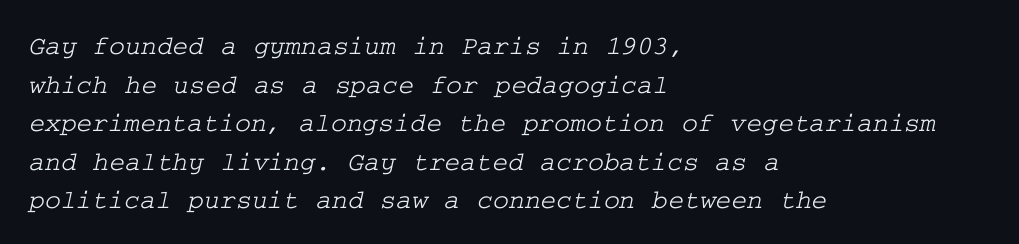
The image shows 27 px text type; set left-aligned, normal line spacing (1.43x), normal letter spacing, not underlined.
